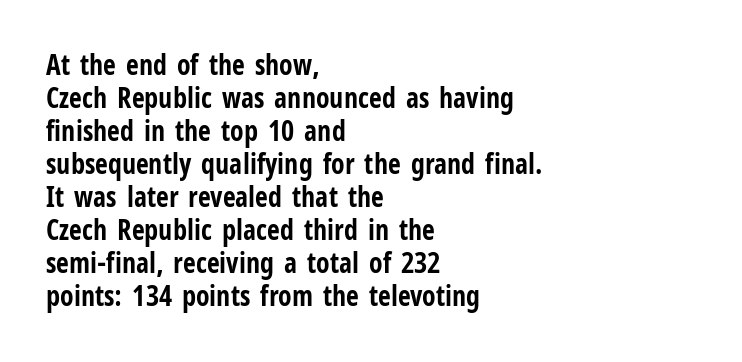
{"serif": "no", "italic": "no", "bold": "yes", "weight": "bold", "width": "condensed", "stroke_contrast": "low", "x_height": "medium", "monospaced": "no", "underline": "no", "align": "left", "line_spacing_ratio": 1.18, "letter_spacing": "normal", "letter_spacing_em": 0.0, "glyph_px": 28}
